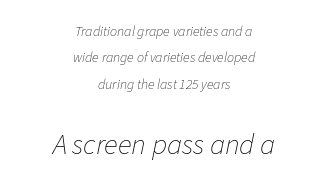
The strokes carry an ordinary text weight at most. Slanted lettering throughout. How are the letters spaced? Ordinarily, with no added tracking. The whitespace from short lines is split evenly between both sides.
